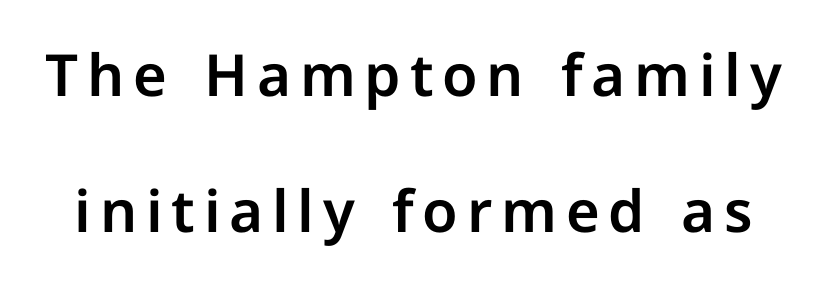
Q: Is the text italic (slanted)? A: No, it is upright.
Q: Is the typeface a serif or a sans-serif typeface? A: Sans-serif.
Q: Is the text underlined? A: No.
Q: Is the spacing between lines tight, normal or loose? A: Loose.
Q: Width (condensed, normal, or wide)? A: Normal.
Q: Stroke contrast? A: Low.
Q: x-height? A: Medium.
Q: Monospaced? A: No.
